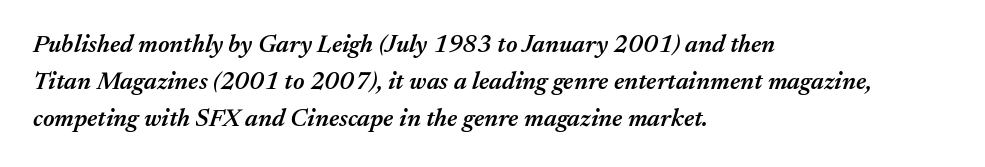
{"italic": "yes", "lean": "right", "slant_degrees": 17, "bold": "semi", "underline": "no", "align": "left", "line_spacing": "normal", "line_spacing_ratio": 1.49, "letter_spacing": "normal", "letter_spacing_em": 0.0, "glyph_px": 25}
